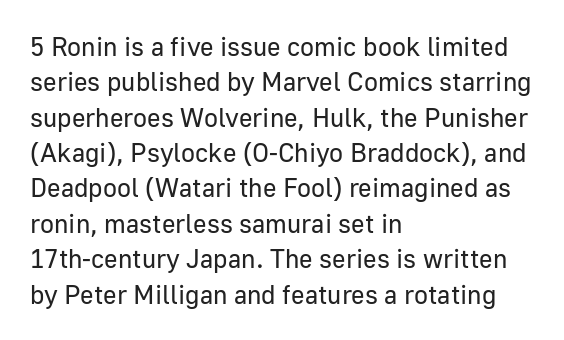
{"italic": "no", "bold": "no", "underline": "no", "align": "left", "line_spacing": "normal", "line_spacing_ratio": 1.36, "letter_spacing": "normal", "letter_spacing_em": 0.0, "glyph_px": 26}
